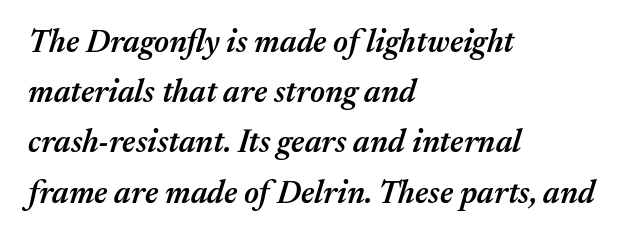
Reading down the block, your eye returns to a fixed left position each line. The typesetting leans somewhat heavy: a semibold. Looks like regular typesetting: each glyph gets only the width it needs. Students, note that the glyphs here touch the page at normal intervals. The designer left line spacing at the default. Type without underlining.
